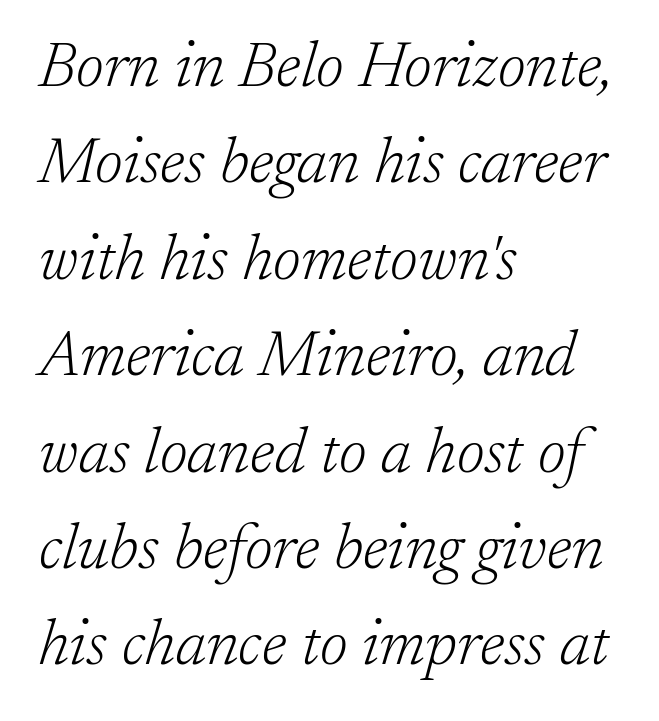
Examine the stroke ends and you'll spot serifs. The gap between lines stays unmarked. Heft: none added — not bold. These lines are rendered in a variable-pitch font.
